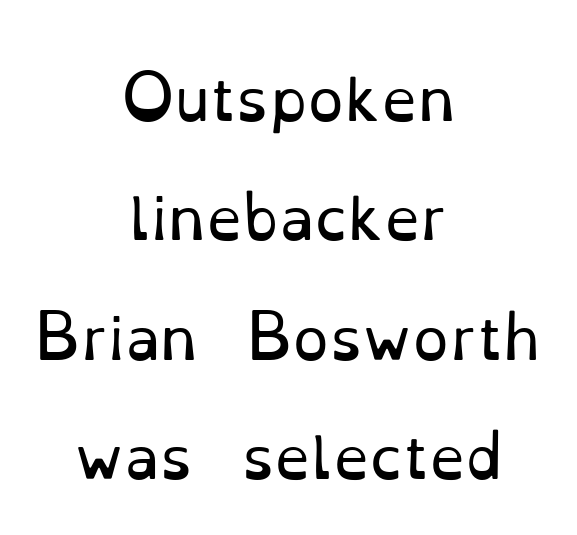
The image shows 58 px regular-weight serif type, upright; set centered, loose line spacing (2.06x), normal letter spacing, not underlined; low stroke contrast and a small x-height.
